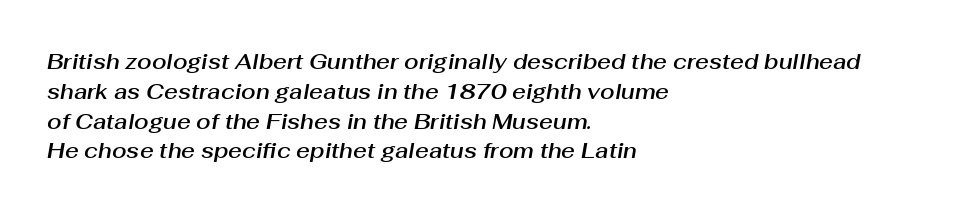
{"italic": "yes", "lean": "right", "slant_degrees": 10, "underline": "no", "align": "left", "line_spacing": "normal", "line_spacing_ratio": 1.42, "letter_spacing": "normal", "letter_spacing_em": 0.0, "glyph_px": 21}
